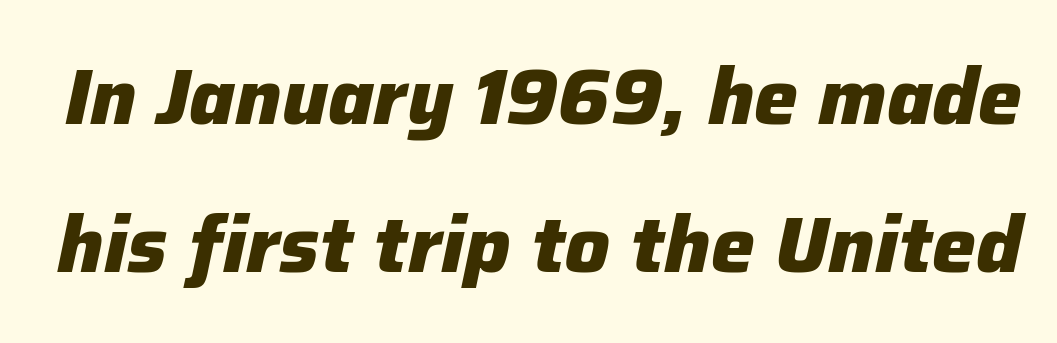
The image shows 78 px heavy type, italic (leaning right); set loose line spacing (1.9x), normal letter spacing, not underlined; low stroke contrast and a medium x-height.
